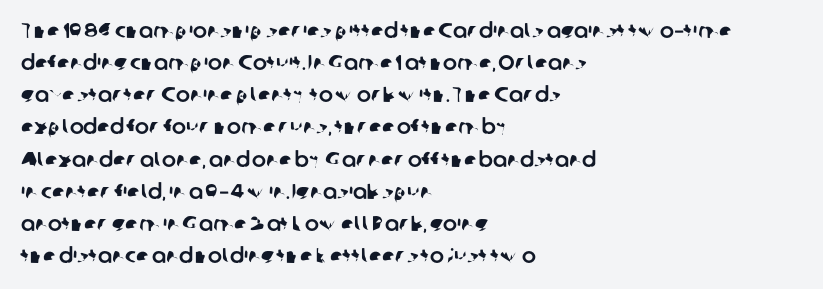
{"underline": "no", "align": "left", "line_spacing": "normal", "line_spacing_ratio": 1.53, "letter_spacing": "normal", "letter_spacing_em": 0.0, "glyph_px": 21}
